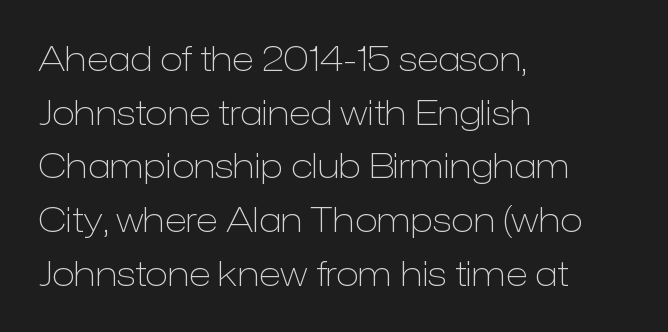
Lines of text with bare space underneath. The lettering holds an erect, upright posture throughout. A typesetter would label this face a sans. Caption: standard tracking, unaltered.
